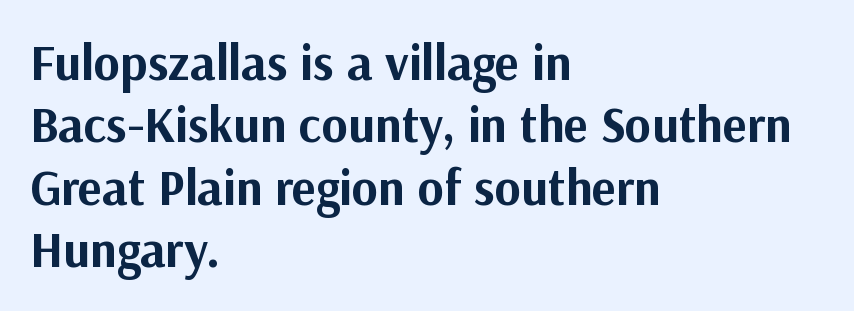
{"serif": "no", "italic": "no", "bold": "yes", "weight": "bold", "width": "normal", "stroke_contrast": "medium", "x_height": "medium", "monospaced": "no", "underline": "no", "align": "left", "line_spacing": "normal", "line_spacing_ratio": 1.25, "letter_spacing": "normal", "letter_spacing_em": 0.0, "glyph_px": 50}
